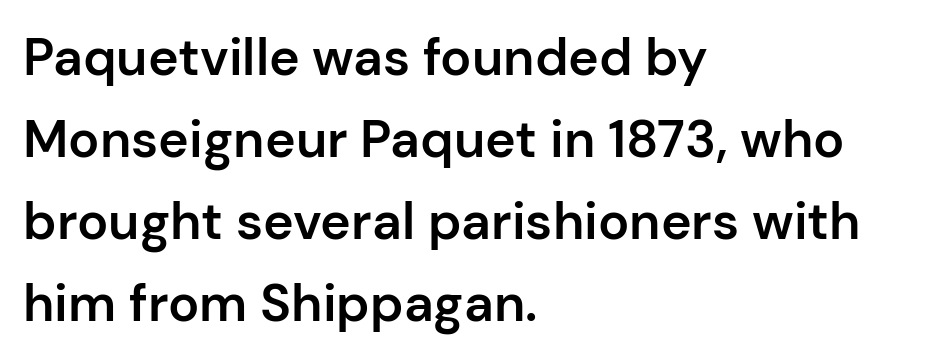
The image shows 52 px semibold sans-serif type, upright; set left-aligned, normal line spacing (1.58x), normal letter spacing, not underlined; low stroke contrast and a medium x-height.
